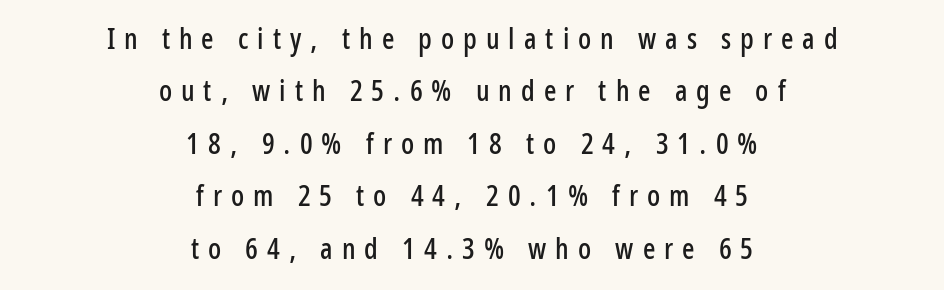
Q: Is the text italic (slanted)? A: No, it is upright.
Q: Is the typeface a serif or a sans-serif typeface? A: Sans-serif.
Q: Is the text underlined? A: No.
Q: How is the paragraph aligned? A: Centered.
Q: Is the spacing between letters normal or unusually wide? A: Unusually wide.
Q: Width (condensed, normal, or wide)? A: Condensed.
Q: Stroke contrast? A: Low.
Q: x-height? A: Medium.
Q: Monospaced? A: No.
